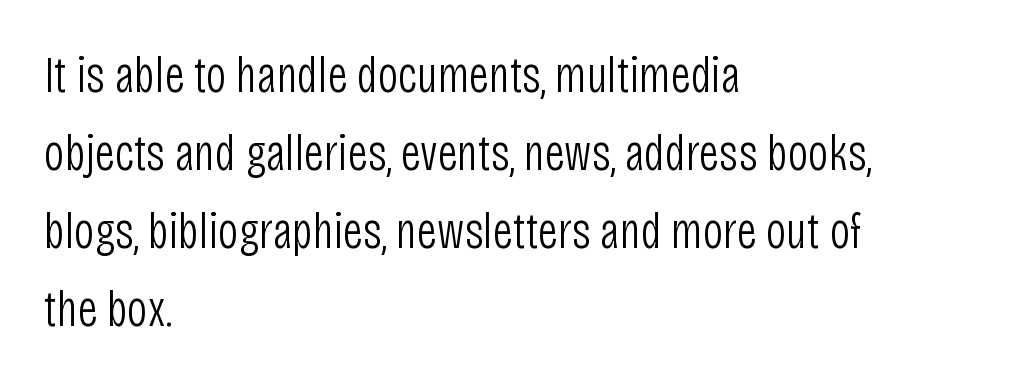
Letters rest on an invisible, unmarked baseline. The typeface has the unassuming heft of standard copy or less. Unlike italic type, these characters show no tilt at all. Observe the absence of serifs on each vertical stroke in this sample. The text block is weighted toward the left margin, trailing off unevenly rightward.
